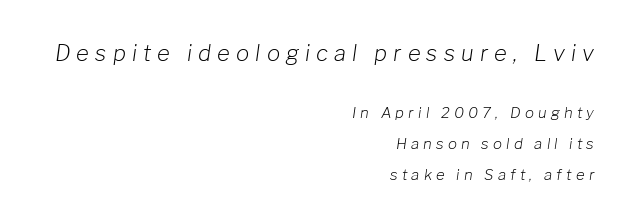
The image shows 22 px text type, italic (leaning right); set right-aligned, loose line spacing (2.09x), unusually wide letter spacing (+0.28 em), not underlined; the first (top) block is 1.47x larger.
